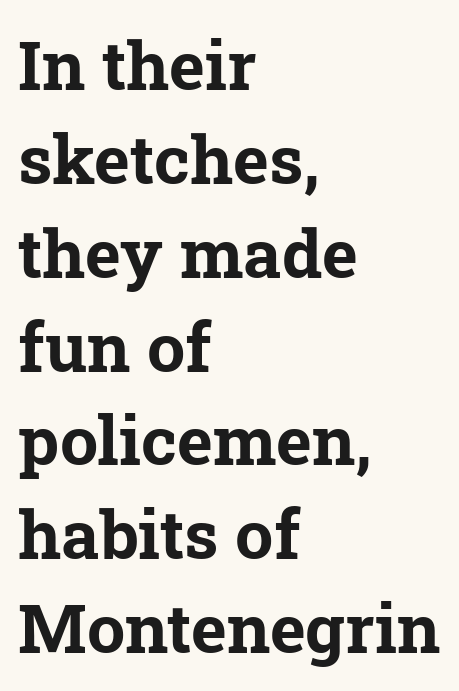
Standard letterfit; no display-style spreading of the glyphs. Stroke thickness is high; the sample reads as a true bold. Every row of glyphs begins at an identical x-position on the left. Letters rest on an invisible, unmarked baseline. Regarding serifs, this sample has them.
